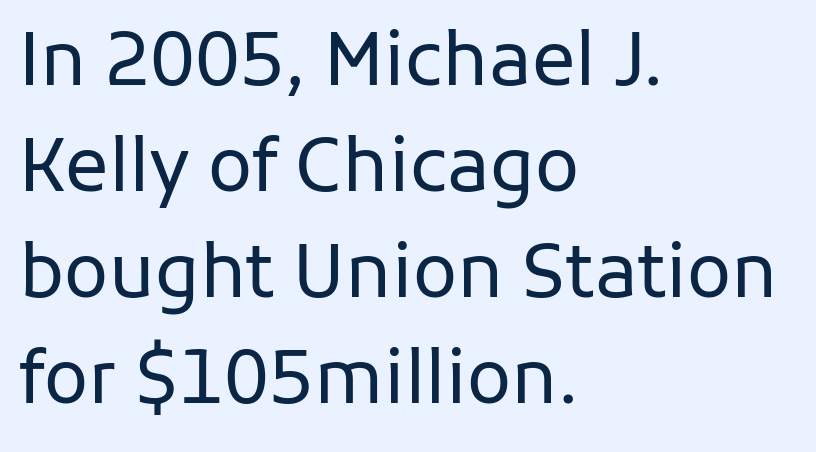
Q: Is the text bold? A: No.
Q: Is the text italic (slanted)? A: No, it is upright.
Q: Is the typeface a serif or a sans-serif typeface? A: Sans-serif.
Q: Is the text underlined? A: No.
Q: How is the paragraph aligned? A: Left-aligned.
Q: Is the spacing between letters normal or unusually wide? A: Normal.
Q: Is the spacing between lines tight, normal or loose? A: Normal.
Q: Width (condensed, normal, or wide)? A: Normal.
Q: Stroke contrast? A: Low.
Q: x-height? A: Medium.
Q: Monospaced? A: No.
